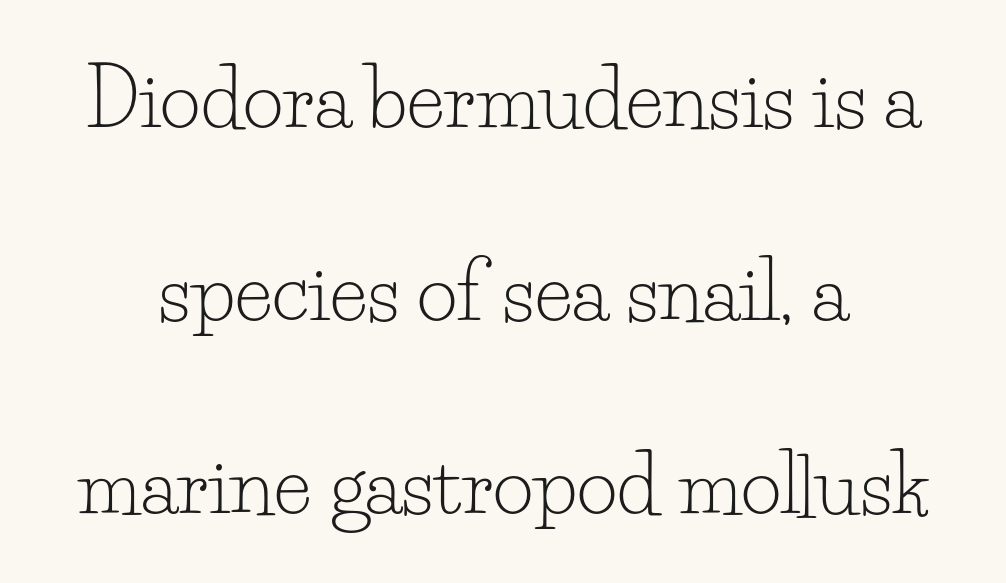
{"serif": "yes", "italic": "no", "bold": "no", "weight": "light", "width": "normal", "stroke_contrast": "low", "x_height": "small", "monospaced": "no", "underline": "no", "align": "center", "line_spacing": "loose", "line_spacing_ratio": 2.44, "letter_spacing": "normal", "letter_spacing_em": 0.0, "glyph_px": 79}
